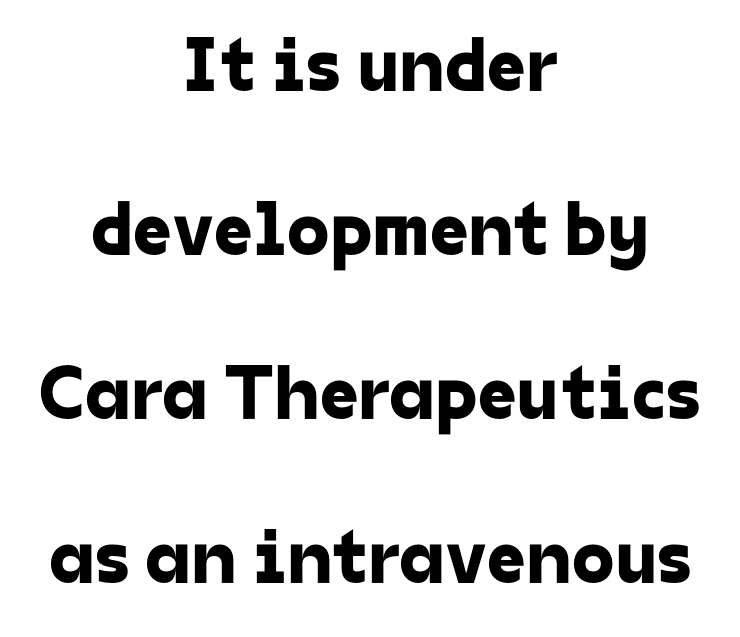
{"serif": "no", "width": "normal", "stroke_contrast": "low", "x_height": "medium", "monospaced": "no", "underline": "no", "align": "center", "line_spacing": "loose", "line_spacing_ratio": 2.13, "letter_spacing": "normal", "letter_spacing_em": 0.0, "glyph_px": 77}
